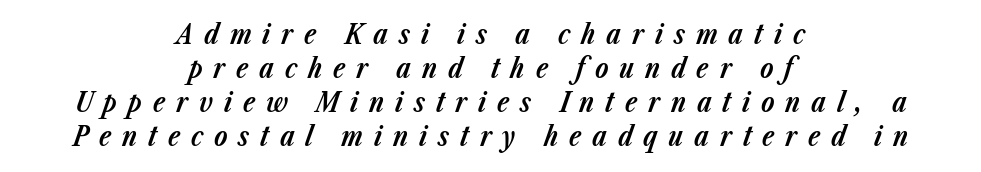
A bare baseline throughout the passage. Rendered with sloped, italic letterforms. Here the glyphs are tracked loosely, breaking word shapes into spaced letters. The lines are quadded center.
